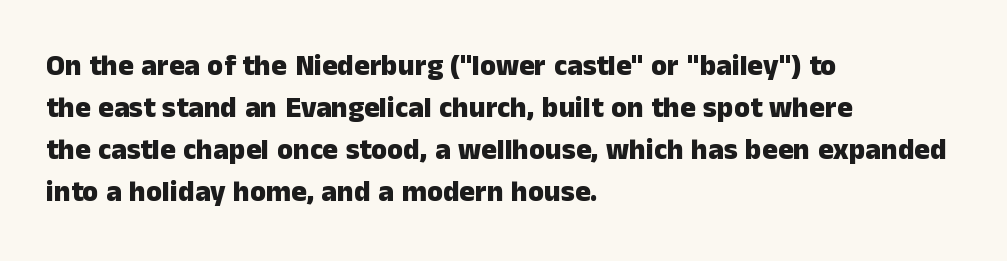
The image shows 29 px heavy sans-serif type, upright; set left-aligned, normal line spacing (1.45x), normal letter spacing, not underlined; low stroke contrast and a medium x-height.
